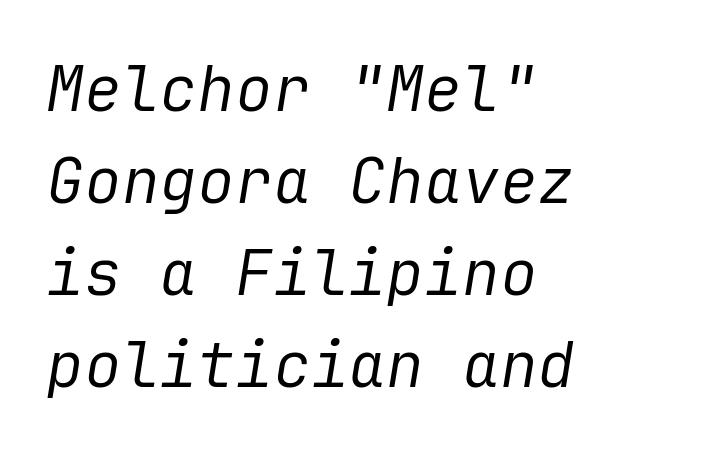
The image shows 63 px regular-weight type, italic (leaning right); set left-aligned, normal line spacing (1.46x), normal letter spacing, not underlined; low stroke contrast and a medium x-height.
